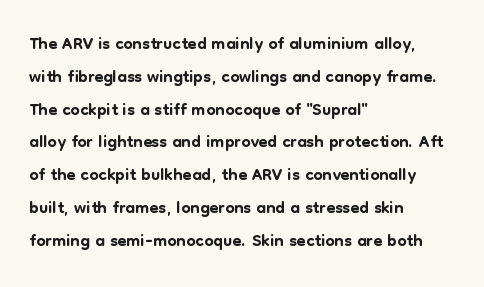
The image shows 26 px text type, upright; set left-aligned, normal line spacing (1.26x), normal letter spacing, not underlined.
